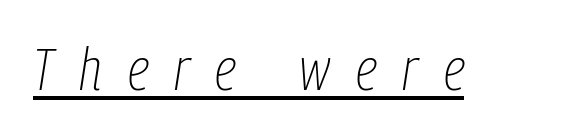
Q: Is the text bold? A: No.
Q: Is the text italic (slanted)? A: Yes, it leans right by about 9 degrees.
Q: Is the text underlined? A: Yes.
Q: Is the spacing between letters normal or unusually wide? A: Unusually wide.
Q: Width (condensed, normal, or wide)? A: Condensed.
Q: Stroke contrast? A: Low.
Q: x-height? A: Medium.
Q: Monospaced? A: No.
